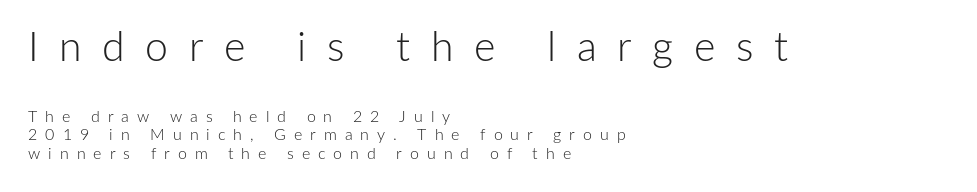
{"serif": "no", "italic": "no", "bold": "no", "weight": "light", "width": "normal", "stroke_contrast": "low", "x_height": "medium", "monospaced": "no", "underline": "no", "align": "left", "line_spacing_ratio": 1.17, "letter_spacing": "wide", "letter_spacing_em": 0.5, "larger_block": "first", "size_ratio": 2.56, "glyph_px": 41}
